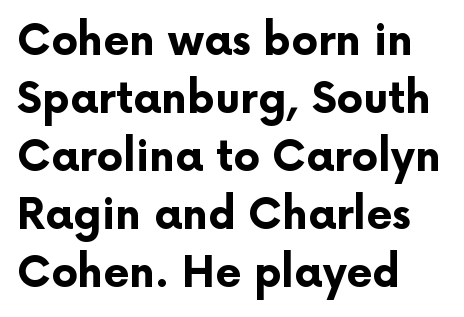
The image shows 42 px bold sans-serif type, upright; set left-aligned, normal line spacing (1.38x), normal letter spacing, not underlined; low stroke contrast and a medium x-height.
